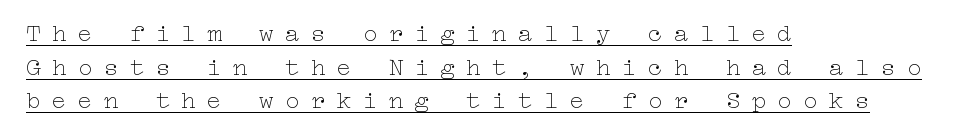
Beneath each row of characters lies a ruled line. The face used here is rendered with a markedly widened letterfit. These glyphs show unthickened strokes, regular width or finer. The passage shown stacks its lines at a standard gap. This sample uses an upright cut, with every glyph sitting square on the baseline. Teacher's note: observe the even left margin — that is flush-left alignment.
